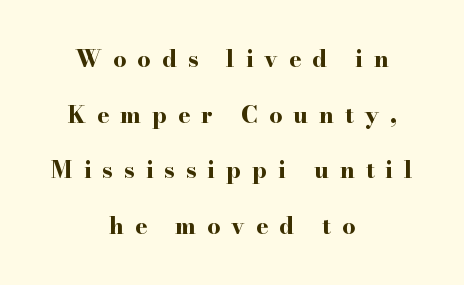
Q: Is the text bold? A: Yes.
Q: Is the text italic (slanted)? A: No, it is upright.
Q: Is the text underlined? A: No.
Q: How is the paragraph aligned? A: Centered.
Q: Is the spacing between letters normal or unusually wide? A: Unusually wide.
Q: Is the spacing between lines tight, normal or loose? A: Loose.
